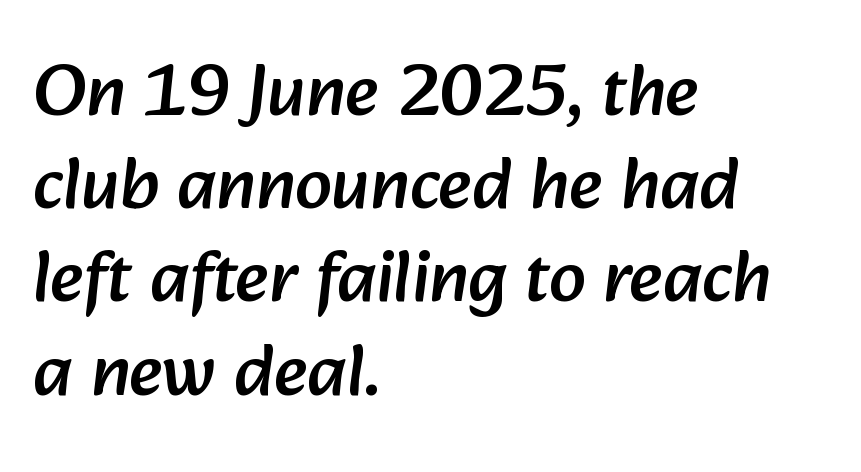
Q: Is the typeface a serif or a sans-serif typeface? A: Sans-serif.
Q: Is the text underlined? A: No.
Q: How is the paragraph aligned? A: Left-aligned.
Q: Is the spacing between letters normal or unusually wide? A: Normal.
Q: Is the spacing between lines tight, normal or loose? A: Normal.
Q: Width (condensed, normal, or wide)? A: Normal.
Q: Stroke contrast? A: Low.
Q: x-height? A: Medium.
Q: Monospaced? A: No.
